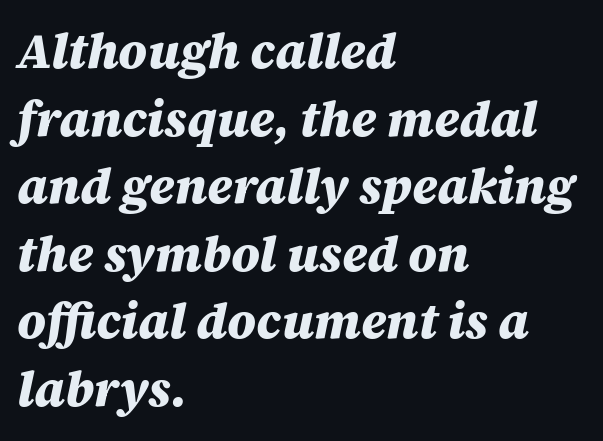
The image shows 49 px heavy type, italic (leaning right); set left-aligned, normal line spacing (1.38x), normal letter spacing, not underlined; medium stroke contrast and a large x-height.
